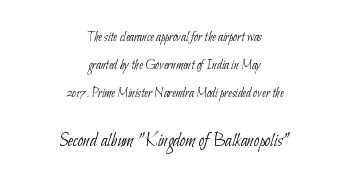
The image shows 20 px text type; set centered, loose line spacing (2.0x), normal letter spacing, not underlined; the second (bottom) block is 1.43x larger.
